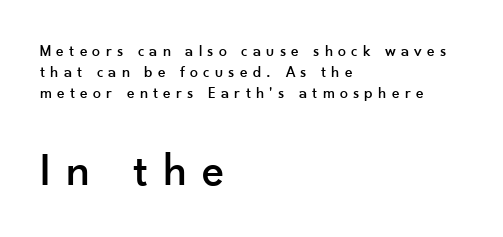
The image shows 47 px sans-serif type, upright; set left-aligned, normal line spacing (1.31x), unusually wide letter spacing (+0.33 em), not underlined; the second (bottom) block is 2.94x larger; low stroke contrast and a small x-height.
